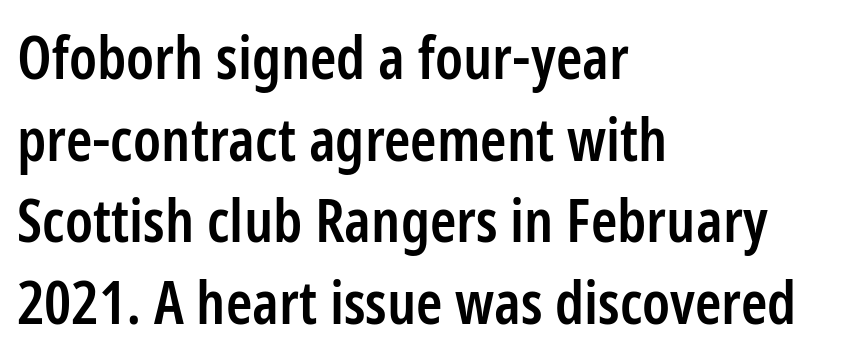
The image shows 60 px semibold, condensed sans-serif type, upright; set left-aligned, normal line spacing (1.36x), normal letter spacing, not underlined; low stroke contrast and a medium x-height.
